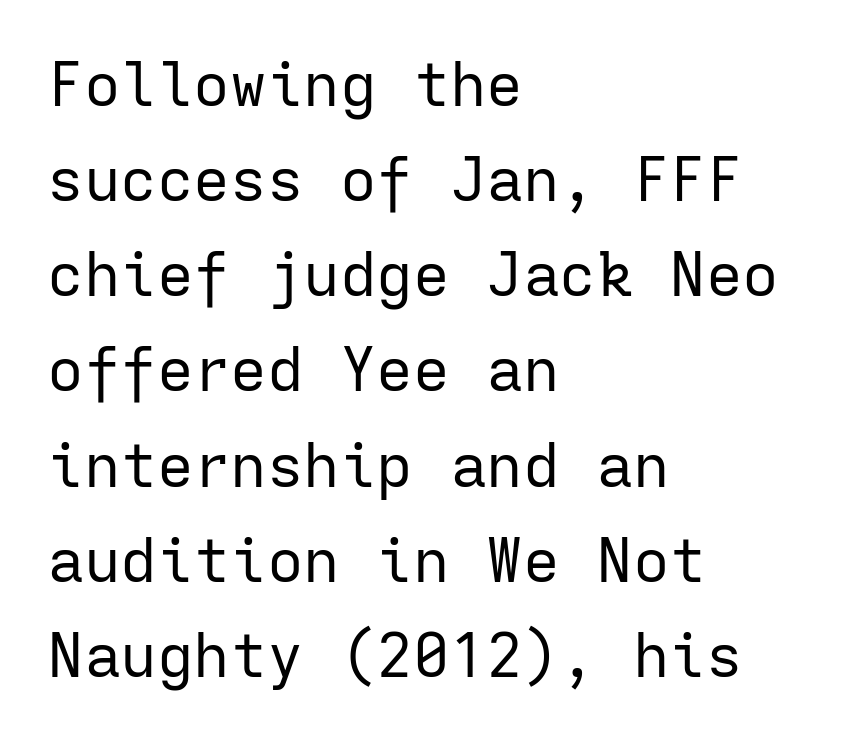
Nobody drew a line under any word here. The font's upright variant was chosen for this text. Every character here occupies the same horizontal width, giving the sample a typewriter-like rhythm. The passage shown is typeset with a sans-serif family. The lines in this sample share a left origin and differ only in where they stop.
